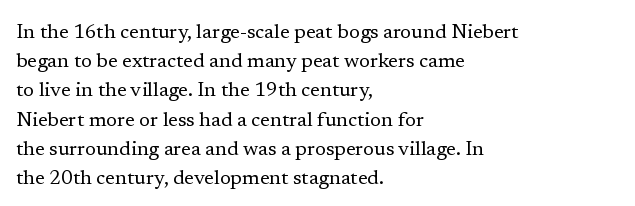
A normal amount of white space separates one row of letters from the next. The foot of each line stays bare and open. The ragged edge is on the right, which tells us the setting is flush left. This sample uses an upright cut, with every glyph sitting square on the baseline. No chunkiness to these letters — they're not bold. Does extra space separate the letters? No, they use regular spacing.
